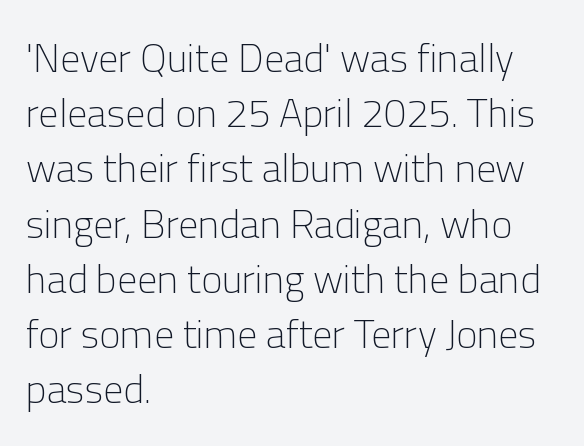
{"serif": "no", "italic": "no", "bold": "no", "weight": "light", "width": "normal", "stroke_contrast": "low", "x_height": "medium", "monospaced": "no", "underline": "no", "align": "left", "line_spacing": "normal", "line_spacing_ratio": 1.38, "letter_spacing": "normal", "letter_spacing_em": 0.0, "glyph_px": 40}
